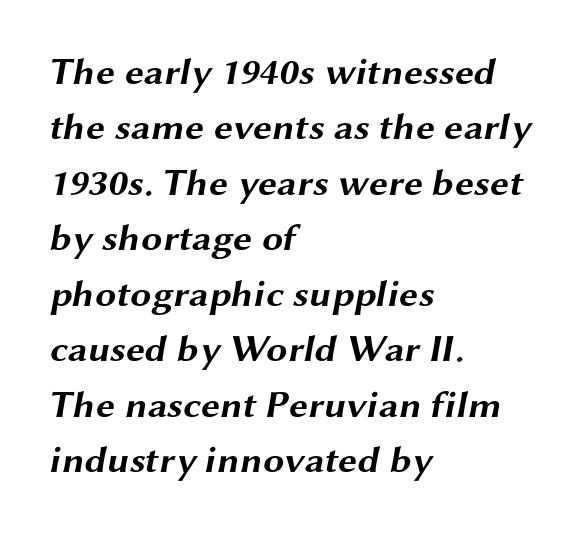
{"serif": "no", "bold": "yes", "weight": "bold", "width": "wide", "stroke_contrast": "medium", "x_height": "medium", "monospaced": "no", "underline": "no", "align": "left", "line_spacing": "normal", "line_spacing_ratio": 1.46, "letter_spacing": "normal", "letter_spacing_em": 0.0, "glyph_px": 38}
